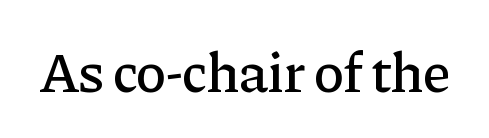
Q: Is the text italic (slanted)? A: No, it is upright.
Q: Is the typeface a serif or a sans-serif typeface? A: Serif.
Q: Is the text underlined? A: No.
Q: Is the spacing between letters normal or unusually wide? A: Normal.
Q: Width (condensed, normal, or wide)? A: Normal.
Q: Stroke contrast? A: Low.
Q: x-height? A: Medium.
Q: Monospaced? A: No.
